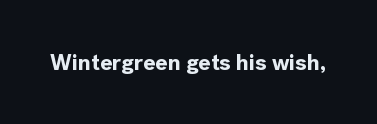
Q: Is the text bold? A: Yes.
Q: Is the text italic (slanted)? A: No, it is upright.
Q: Is the text underlined? A: No.
Q: Is the spacing between letters normal or unusually wide? A: Normal.
